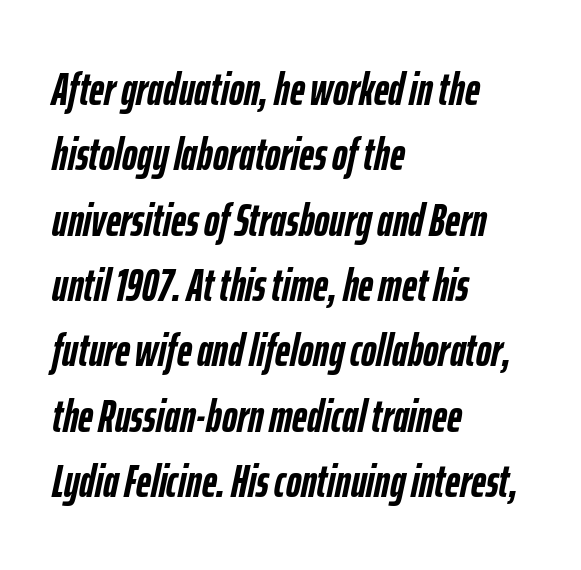
{"italic": "yes", "lean": "right", "slant_degrees": 12, "bold": "yes", "weight": "semibold", "width": "condensed", "stroke_contrast": "low", "x_height": "medium", "monospaced": "no", "underline": "no", "align": "left", "line_spacing": "normal", "line_spacing_ratio": 1.42, "letter_spacing": "normal", "letter_spacing_em": 0.0, "glyph_px": 46}
